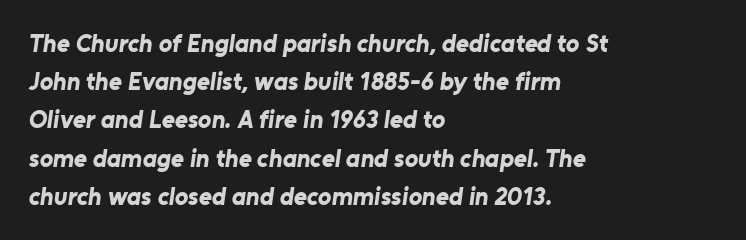
Q: Is the text bold? A: Yes.
Q: Is the text underlined? A: No.
Q: How is the paragraph aligned? A: Left-aligned.
Q: Is the spacing between letters normal or unusually wide? A: Normal.
Q: Is the spacing between lines tight, normal or loose? A: Normal.
